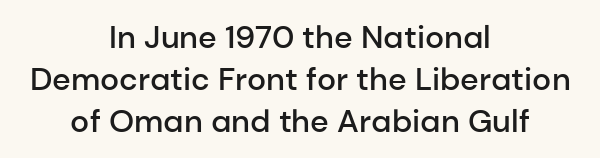
The image shows 32 px semibold sans-serif type, upright; set centered, normal line spacing (1.31x), normal letter spacing, not underlined; low stroke contrast and a medium x-height.
